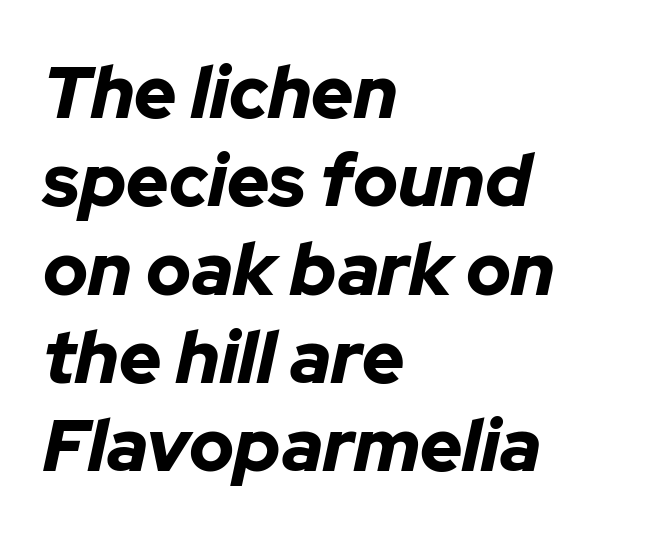
{"italic": "yes", "lean": "right", "slant_degrees": 12, "bold": "yes", "weight": "bold", "width": "normal", "stroke_contrast": "low", "x_height": "medium", "monospaced": "no", "underline": "no", "align": "left", "line_spacing_ratio": 1.21, "letter_spacing": "normal", "letter_spacing_em": 0.0, "glyph_px": 73}
